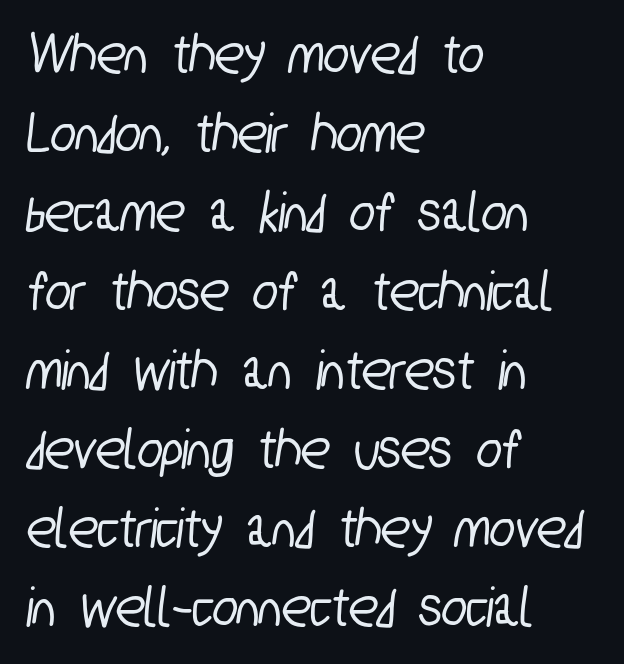
The image shows 59 px condensed sans-serif type; set left-aligned, normal line spacing (1.34x), normal letter spacing, not underlined; low stroke contrast and a medium x-height.
